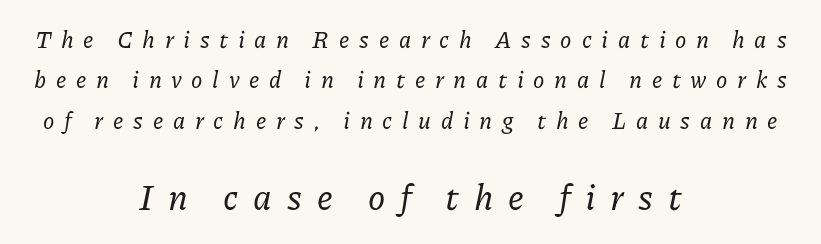
The image shows 35 px serif type, italic (leaning right); set centered, line spacing 1.76x, unusually wide letter spacing (+0.42 em), not underlined; the second (bottom) block is 1.52x larger; low stroke contrast and a medium x-height.
